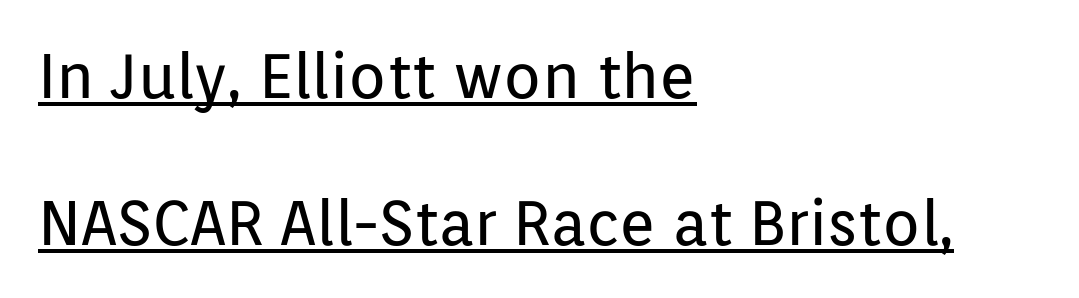
Q: Is the text bold? A: No.
Q: Is the text italic (slanted)? A: No, it is upright.
Q: Is the typeface a serif or a sans-serif typeface? A: Sans-serif.
Q: Is the text underlined? A: Yes.
Q: How is the paragraph aligned? A: Left-aligned.
Q: Is the spacing between letters normal or unusually wide? A: Normal.
Q: Is the spacing between lines tight, normal or loose? A: Loose.
Q: Width (condensed, normal, or wide)? A: Normal.
Q: Stroke contrast? A: Low.
Q: x-height? A: Medium.
Q: Monospaced? A: No.
